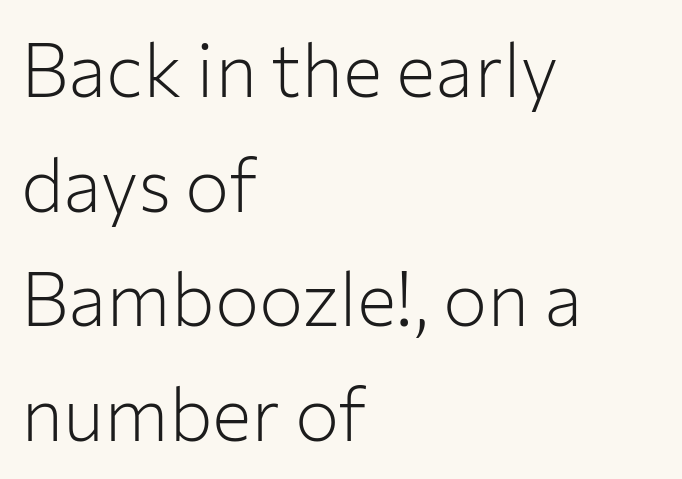
What's the leading like? Ordinary, nothing unusual. Varying glyph widths throughout — classic text-font behaviour. Typographically, this falls in the sans-serif category. Characters follow at the spacing the type designer built in. The lines in this sample share a left origin and differ only in where they stop. Descenders are the only things crossing below the line.
